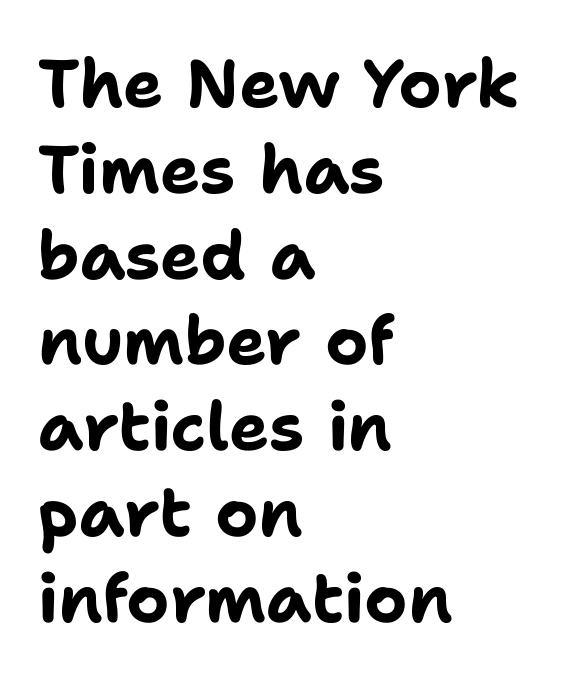
Q: Is the text bold? A: Yes.
Q: Is the text italic (slanted)? A: No, it is upright.
Q: Is the typeface a serif or a sans-serif typeface? A: Sans-serif.
Q: Is the text underlined? A: No.
Q: How is the paragraph aligned? A: Left-aligned.
Q: Is the spacing between letters normal or unusually wide? A: Normal.
Q: Is the spacing between lines tight, normal or loose? A: Normal.
Q: Width (condensed, normal, or wide)? A: Normal.
Q: Stroke contrast? A: Low.
Q: x-height? A: Medium.
Q: Monospaced? A: No.
